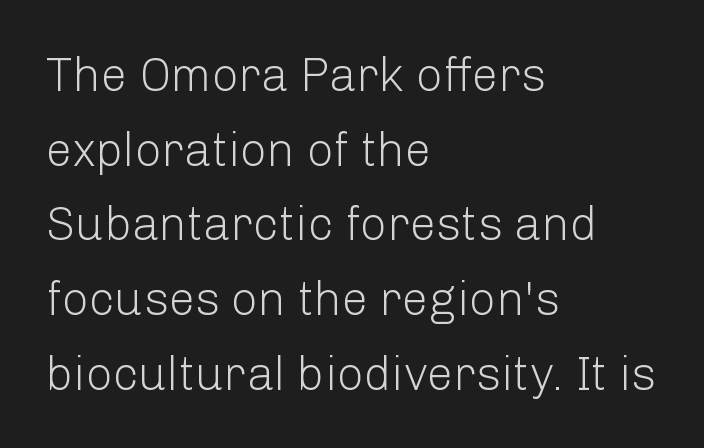
{"serif": "no", "italic": "no", "bold": "no", "weight": "light", "width": "normal", "stroke_contrast": "low", "x_height": "medium", "monospaced": "no", "underline": "no", "align": "left", "line_spacing": "normal", "line_spacing_ratio": 1.59, "letter_spacing": "normal", "letter_spacing_em": 0.0, "glyph_px": 47}
